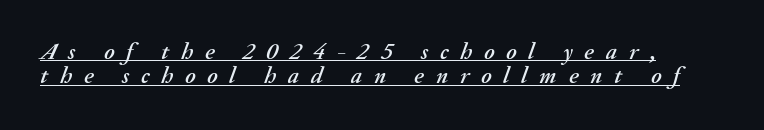
{"italic": "yes", "lean": "right", "slant_degrees": 20, "underline": "yes", "line_spacing": "tight", "line_spacing_ratio": 1.01, "letter_spacing": "wide", "letter_spacing_em": 0.49, "glyph_px": 24}
